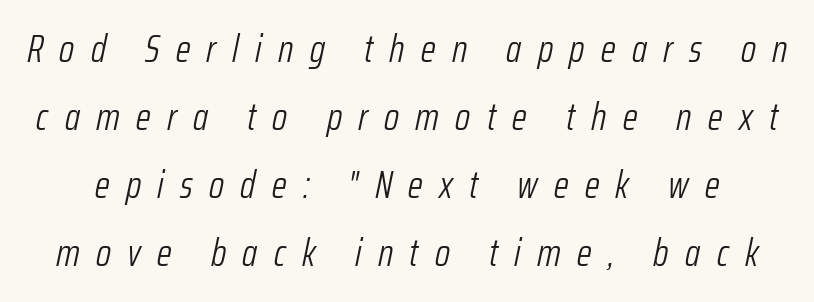
Q: Is the text bold? A: No.
Q: Is the text italic (slanted)? A: Yes, it leans right by about 12 degrees.
Q: Is the text underlined? A: No.
Q: Is the spacing between letters normal or unusually wide? A: Unusually wide.
Q: Width (condensed, normal, or wide)? A: Condensed.
Q: Stroke contrast? A: Low.
Q: x-height? A: Medium.
Q: Monospaced? A: No.
